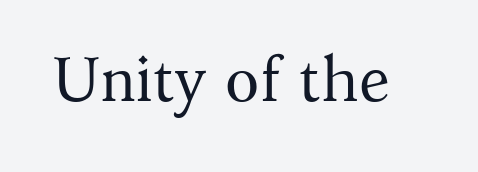
{"serif": "yes", "italic": "no", "bold": "no", "weight": "regular", "width": "normal", "stroke_contrast": "medium", "x_height": "medium", "monospaced": "no", "underline": "no", "letter_spacing": "normal", "letter_spacing_em": 0.0, "glyph_px": 63}
